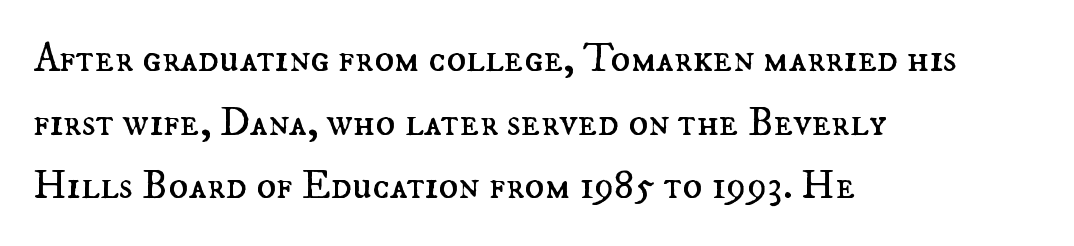
{"italic": "no", "bold": "no", "weight": "regular", "width": "normal", "stroke_contrast": "medium", "x_height": "small", "monospaced": "no", "underline": "no", "align": "left", "line_spacing": "normal", "line_spacing_ratio": 1.55, "letter_spacing": "normal", "letter_spacing_em": 0.0, "glyph_px": 41}
